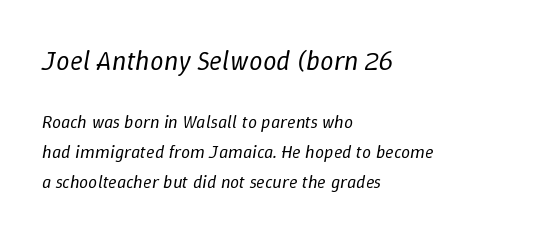
The image shows 27 px text type, italic (leaning right); set left-aligned, normal line spacing (1.68x), normal letter spacing, not underlined; the first (top) block is 1.5x larger.
